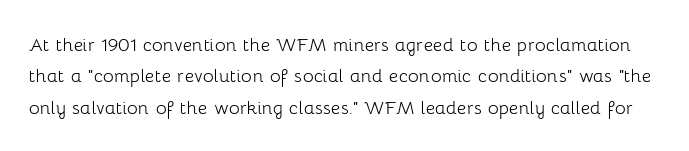
Q: Is the text bold? A: No.
Q: Is the text italic (slanted)? A: No, it is upright.
Q: Is the text underlined? A: No.
Q: Is the spacing between letters normal or unusually wide? A: Normal.
Q: Is the spacing between lines tight, normal or loose? A: Normal.
